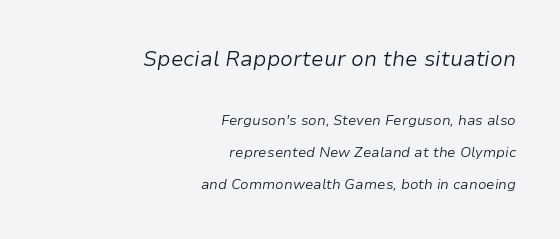
The typesetting does not lean heavy: it is not bold. Posture: slanted. This sample uses plain, unmodified letter spacing. Notice how the passage keeps a crisp vertical edge on the right only. Quick note: interline space is abundant.
